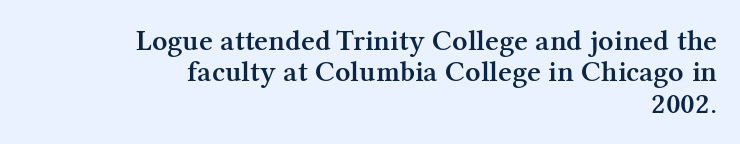
Spacing verdict: proportional, widths tailored to each character. The passage shown has conventional tracking throughout. Which margin do the lines hug? The right one — the left edge is uneven. Descenders are the only things crossing below the line.
